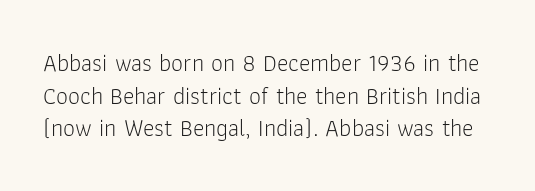
Q: Is the text bold? A: No.
Q: Is the text italic (slanted)? A: No, it is upright.
Q: Is the text underlined? A: No.
Q: Is the spacing between letters normal or unusually wide? A: Normal.
Q: Is the spacing between lines tight, normal or loose? A: Normal.
